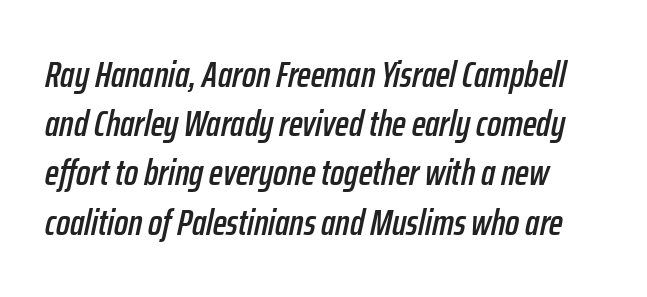
{"italic": "yes", "lean": "right", "slant_degrees": 12, "width": "condensed", "stroke_contrast": "low", "x_height": "medium", "monospaced": "no", "underline": "no", "line_spacing": "normal", "line_spacing_ratio": 1.33, "letter_spacing": "normal", "letter_spacing_em": 0.0, "glyph_px": 37}
